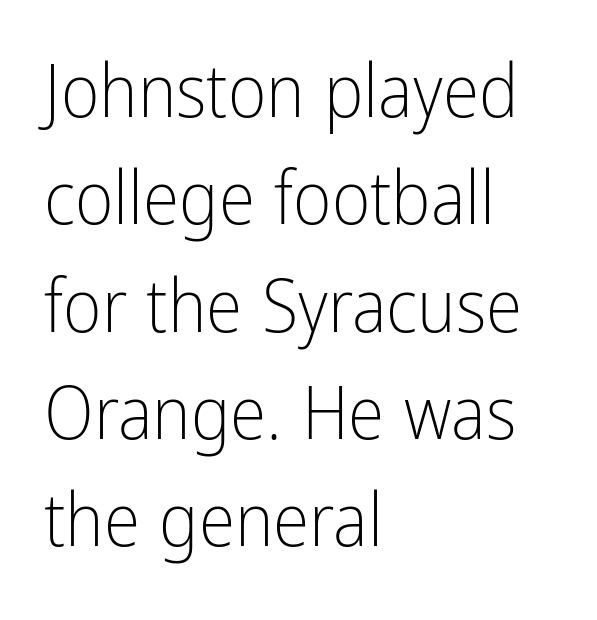
Q: Is the text bold? A: No.
Q: Is the text italic (slanted)? A: No, it is upright.
Q: Is the typeface a serif or a sans-serif typeface? A: Sans-serif.
Q: Is the text underlined? A: No.
Q: How is the paragraph aligned? A: Left-aligned.
Q: Is the spacing between letters normal or unusually wide? A: Normal.
Q: Is the spacing between lines tight, normal or loose? A: Normal.
Q: Width (condensed, normal, or wide)? A: Condensed.
Q: Stroke contrast? A: Low.
Q: x-height? A: Medium.
Q: Monospaced? A: No.
